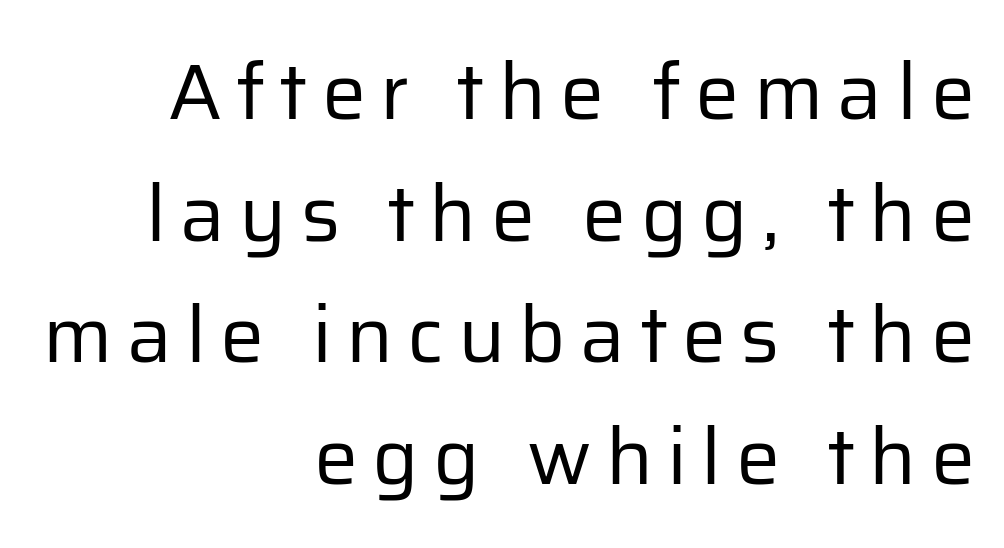
The image shows 79 px regular-weight sans-serif type, upright; set right-aligned, normal line spacing (1.54x), not underlined; low stroke contrast and a medium x-height.
